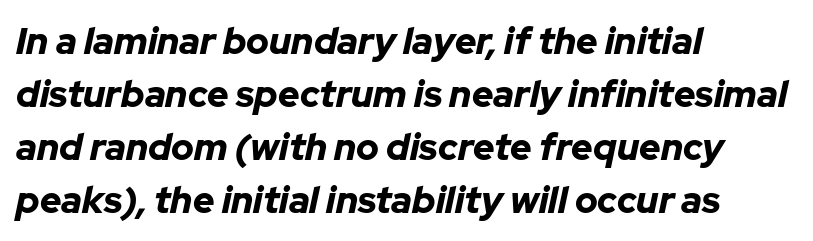
The image shows 37 px bold type, italic (leaning right); set left-aligned, normal line spacing (1.43x), normal letter spacing, not underlined; low stroke contrast and a medium x-height.
